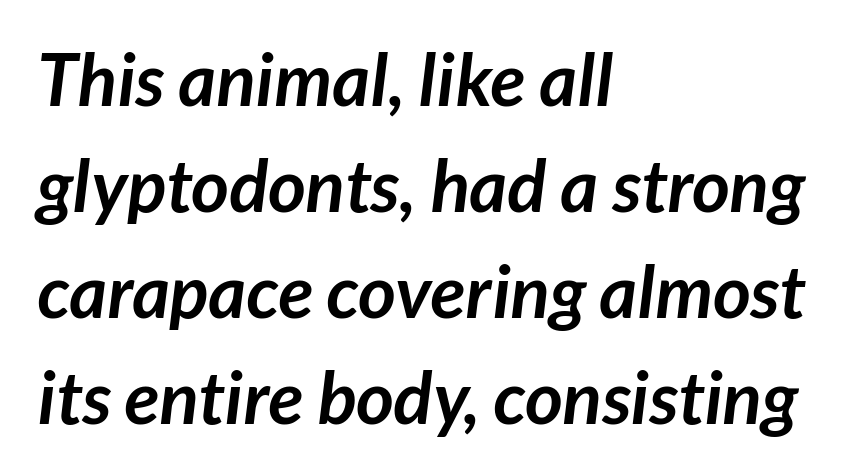
The strokes are fattened all the way to bold. Character widths vary here, with narrow letters taking less room than wide ones. Default kerning and tracking; the words read as compact shapes. Line beginnings align vertically; line endings do not. Note: no serifs on the glyphs. Decoration check: the copy has no underline.
